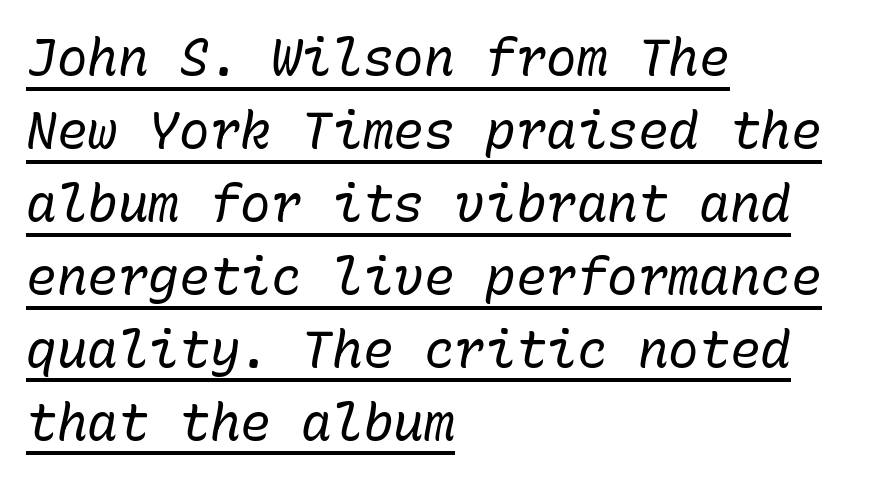
The image shows 51 px regular-weight type, italic (leaning right), monospaced; set left-aligned, normal line spacing (1.43x), normal letter spacing, underlined; low stroke contrast and a medium x-height.
